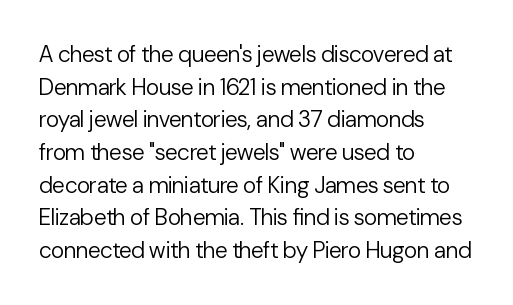
The image shows 23 px text type, upright; set left-aligned, normal line spacing (1.42x), normal letter spacing, not underlined.
